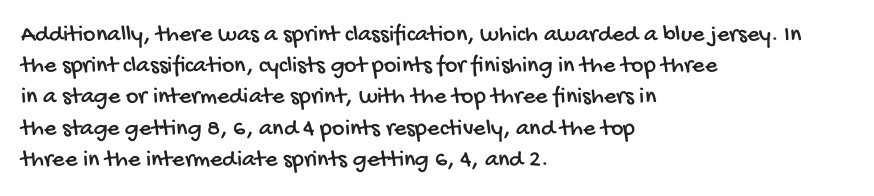
{"underline": "no", "align": "left", "line_spacing": "normal", "line_spacing_ratio": 1.3, "letter_spacing": "normal", "letter_spacing_em": 0.0, "glyph_px": 24}
